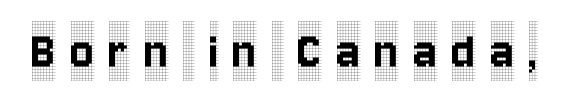
{"serif": "yes", "italic": "no", "width": "condensed", "x_height": "large", "monospaced": "no", "underline": "no", "letter_spacing": "wide", "letter_spacing_em": 0.27, "glyph_px": 55}
